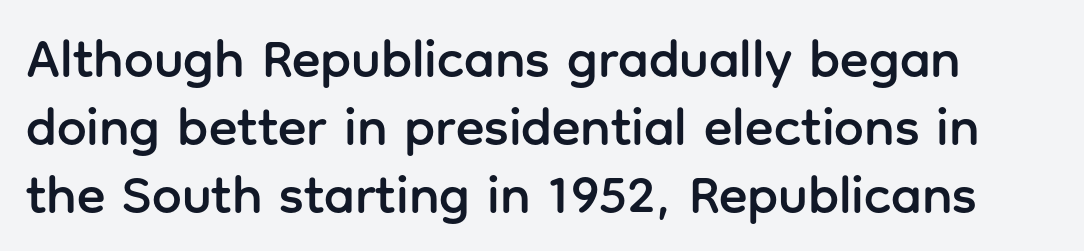
{"serif": "no", "italic": "no", "width": "normal", "stroke_contrast": "low", "x_height": "medium", "monospaced": "no", "underline": "no", "line_spacing": "normal", "line_spacing_ratio": 1.28, "letter_spacing": "normal", "letter_spacing_em": 0.0, "glyph_px": 53}
